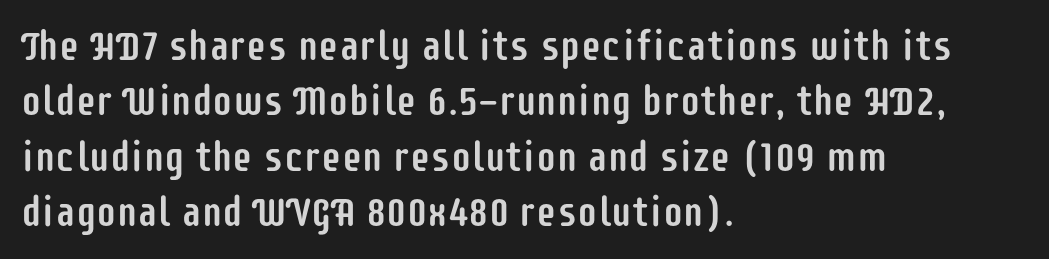
{"serif": "no", "italic": "no", "width": "condensed", "stroke_contrast": "low", "x_height": "large", "monospaced": "no", "underline": "no", "align": "left", "line_spacing": "normal", "line_spacing_ratio": 1.35, "letter_spacing": "normal", "letter_spacing_em": 0.0, "glyph_px": 41}
